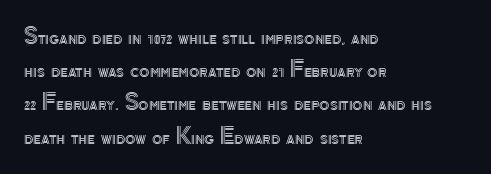
Q: Is the text italic (slanted)? A: No, it is upright.
Q: Is the text underlined? A: No.
Q: How is the paragraph aligned? A: Left-aligned.
Q: Is the spacing between letters normal or unusually wide? A: Normal.
Q: Is the spacing between lines tight, normal or loose? A: Normal.
